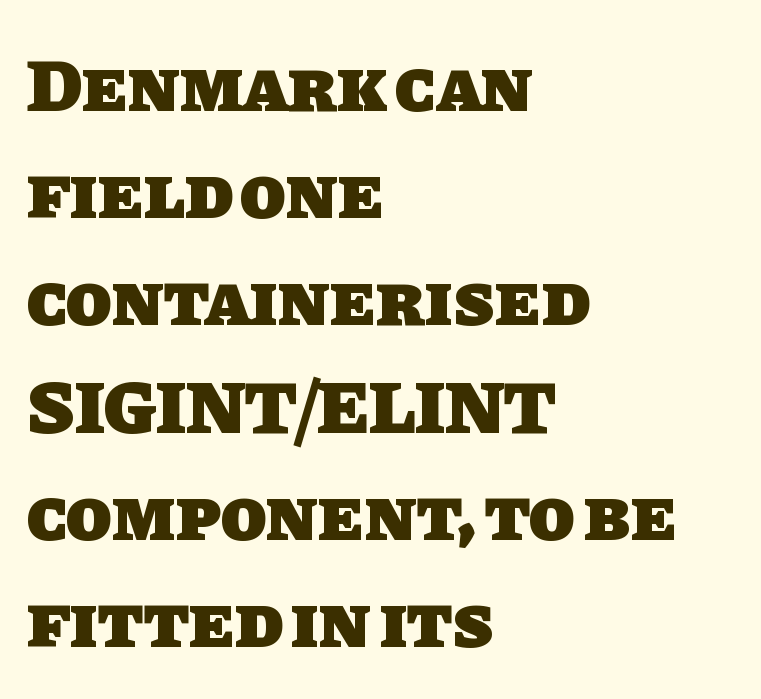
Q: Is the text bold? A: Yes.
Q: Is the typeface a serif or a sans-serif typeface? A: Sans-serif.
Q: Is the text underlined? A: No.
Q: How is the paragraph aligned? A: Left-aligned.
Q: Is the spacing between letters normal or unusually wide? A: Normal.
Q: Is the spacing between lines tight, normal or loose? A: Normal.
Q: Width (condensed, normal, or wide)? A: Normal.
Q: Stroke contrast? A: Low.
Q: x-height? A: Large.
Q: Monospaced? A: No.
